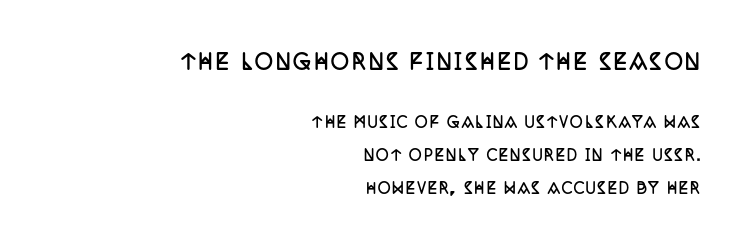
Q: Is the text bold? A: Yes.
Q: Is the text italic (slanted)? A: No, it is upright.
Q: Is the text underlined? A: No.
Q: How is the paragraph aligned? A: Right-aligned.
Q: Is the spacing between lines tight, normal or loose? A: Loose.
Q: Which block of text is set in a larger size, the first (top) or the second (bottom)? A: The first (top) one.
